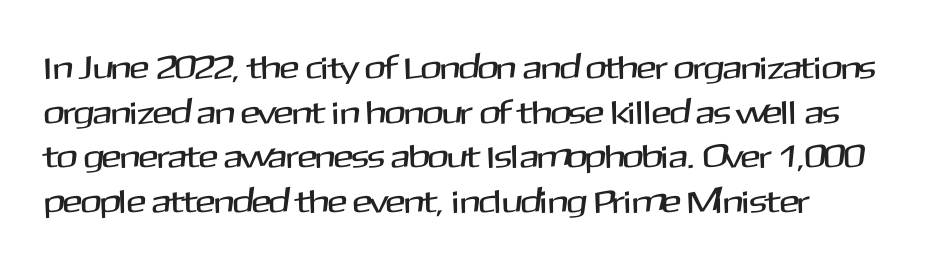
The image shows 33 px sans-serif type, upright; set normal line spacing (1.35x), normal letter spacing, not underlined; medium stroke contrast and a medium x-height.
